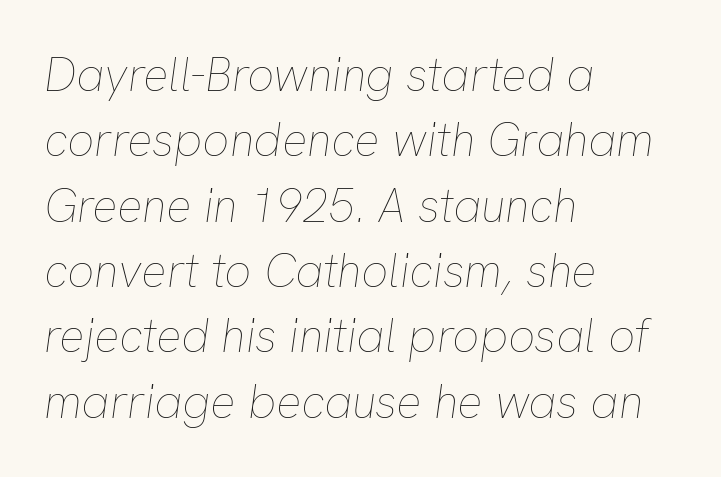
Honestly, there is no underline to notice here at all. Vertical stems look standard width or narrower in stroke. There is no visible air inserted between adjacent glyphs. In terms of leading, this rendering sits right in the middle. Quick note: italic. Spacing verdict: proportional, widths tailored to each character.
